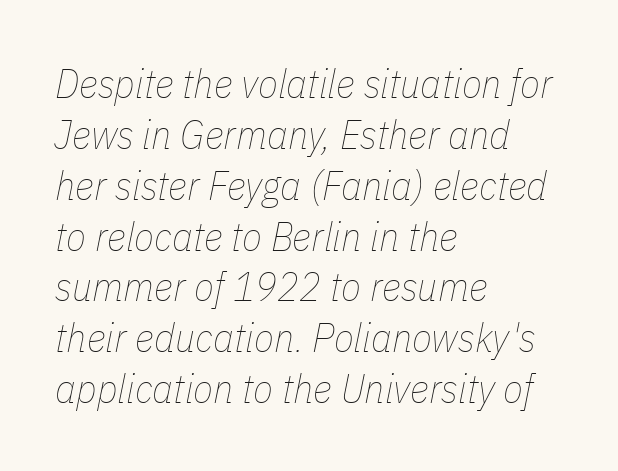
An italicized treatment has been applied to the whole sample. Think of a printed novel: that variable character pitch is what you see here. The compositor pushed each line to the left boundary. The gaps between neighbouring characters are ordinary and unremarkable. Heaviness? Minimal to ordinary, like unemphasized prose. The zone under the glyphs is completely vacant.
